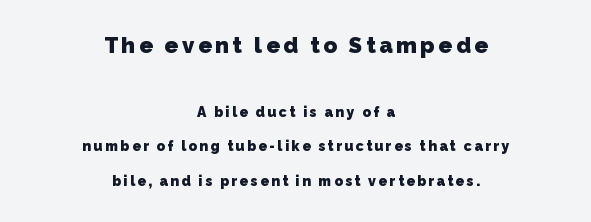
Q: Is the text bold? A: Yes.
Q: Is the text underlined? A: No.
Q: How is the paragraph aligned? A: Centered.
Q: Is the spacing between lines tight, normal or loose? A: Loose.
Q: Which block of text is set in a larger size, the first (top) or the second (bottom)? A: The first (top) one.
